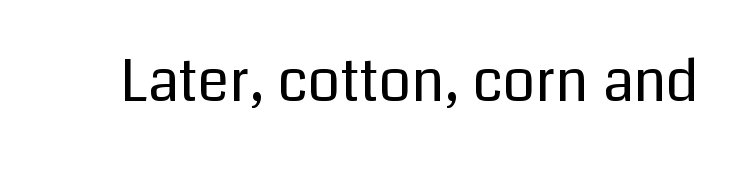
Q: Is the text bold? A: No.
Q: Is the text italic (slanted)? A: No, it is upright.
Q: Is the typeface a serif or a sans-serif typeface? A: Sans-serif.
Q: Is the text underlined? A: No.
Q: Is the spacing between letters normal or unusually wide? A: Normal.
Q: Width (condensed, normal, or wide)? A: Normal.
Q: Stroke contrast? A: Low.
Q: x-height? A: Medium.
Q: Monospaced? A: No.
